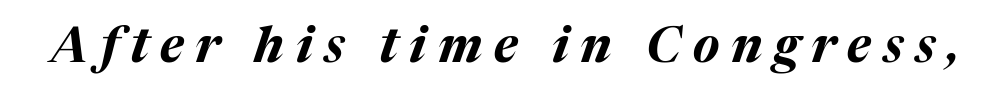
The image shows 49 px bold type, italic (leaning right); set unusually wide letter spacing (+0.24 em), not underlined; medium stroke contrast and a medium x-height.
